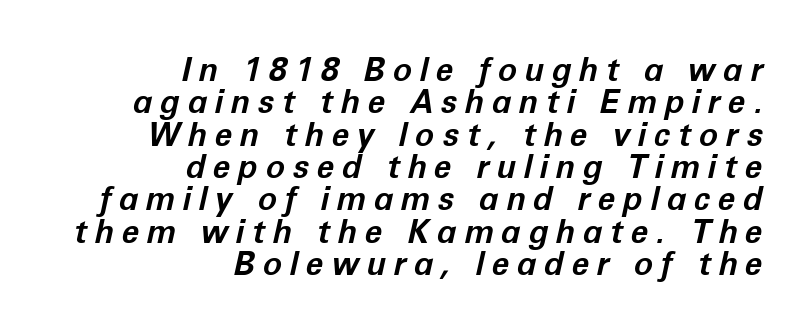
The image shows 32 px bold type, italic (leaning right); set right-aligned, tight line spacing (1.01x), unusually wide letter spacing (+0.24 em), not underlined; low stroke contrast and a medium x-height.
